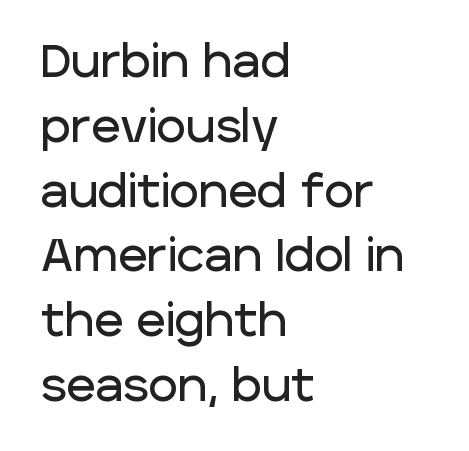
Q: Is the text italic (slanted)? A: No, it is upright.
Q: Is the typeface a serif or a sans-serif typeface? A: Sans-serif.
Q: Is the text underlined? A: No.
Q: How is the paragraph aligned? A: Left-aligned.
Q: Is the spacing between letters normal or unusually wide? A: Normal.
Q: Is the spacing between lines tight, normal or loose? A: Normal.
Q: Width (condensed, normal, or wide)? A: Normal.
Q: Stroke contrast? A: Low.
Q: x-height? A: Large.
Q: Monospaced? A: No.
